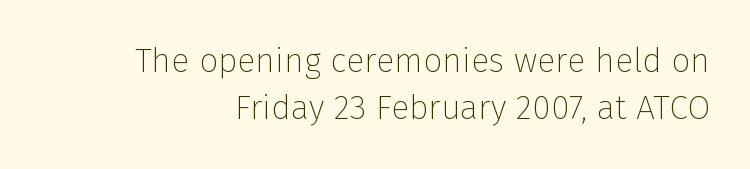
Q: Is the text bold? A: No.
Q: Is the text italic (slanted)? A: No, it is upright.
Q: Is the typeface a serif or a sans-serif typeface? A: Sans-serif.
Q: Is the text underlined? A: No.
Q: Is the spacing between letters normal or unusually wide? A: Normal.
Q: Is the spacing between lines tight, normal or loose? A: Normal.
Q: Width (condensed, normal, or wide)? A: Normal.
Q: Stroke contrast? A: Low.
Q: x-height? A: Medium.
Q: Monospaced? A: No.
